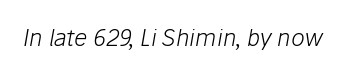
Q: Is the text bold? A: No.
Q: Is the text italic (slanted)? A: Yes, it leans right by about 10 degrees.
Q: Is the text underlined? A: No.
Q: Is the spacing between letters normal or unusually wide? A: Normal.
